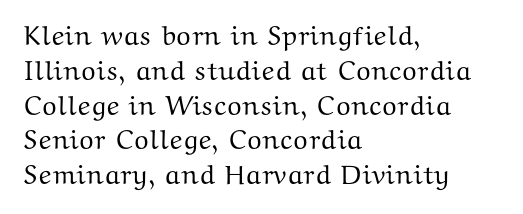
The image shows 27 px text type, upright; set left-aligned, normal line spacing (1.29x), normal letter spacing, not underlined.
